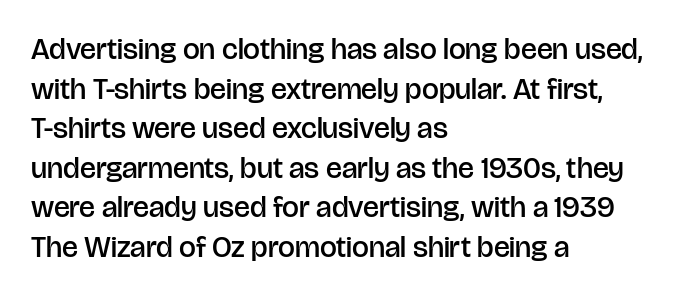
{"serif": "no", "italic": "no", "bold": "semi", "weight": "semibold", "width": "normal", "stroke_contrast": "low", "x_height": "large", "monospaced": "no", "underline": "no", "align": "left", "line_spacing": "normal", "line_spacing_ratio": 1.32, "letter_spacing": "normal", "letter_spacing_em": 0.0, "glyph_px": 30}
